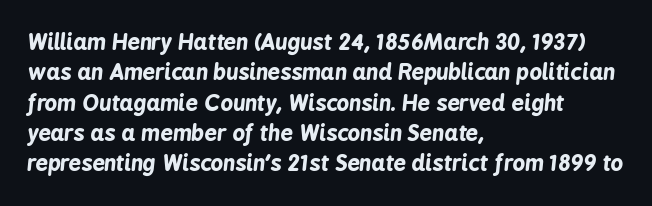
The baseline area is clear. Observe the lean: these are italic letterforms. These lines stack with their left ends in a neat column. This block has exactly the height ordinary leading produces. Heft: maximum for text — a bold.
